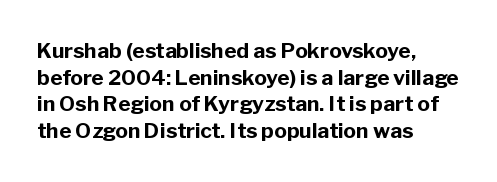
Q: Is the text bold? A: Yes.
Q: Is the text italic (slanted)? A: No, it is upright.
Q: Is the text underlined? A: No.
Q: How is the paragraph aligned? A: Left-aligned.
Q: Is the spacing between letters normal or unusually wide? A: Normal.
Q: Is the spacing between lines tight, normal or loose? A: Normal.
